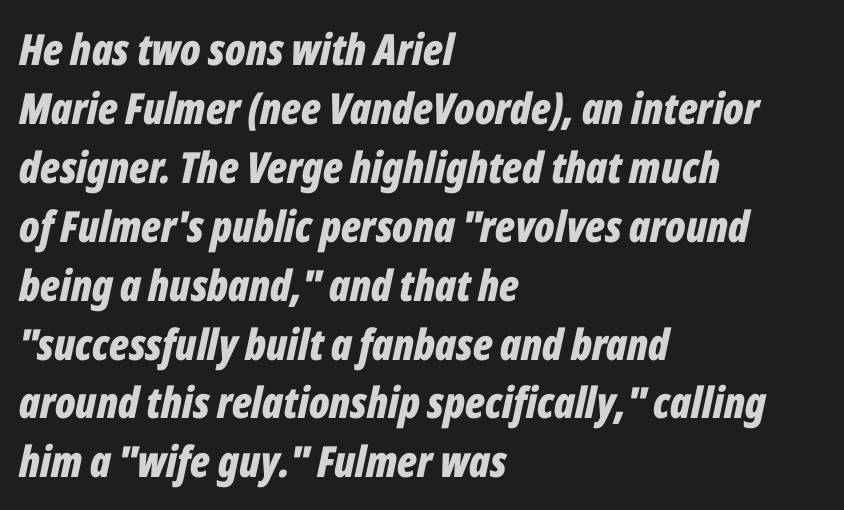
The image shows 43 px bold, condensed type, italic (leaning right); set left-aligned, normal line spacing (1.37x), normal letter spacing, not underlined; low stroke contrast and a medium x-height.
